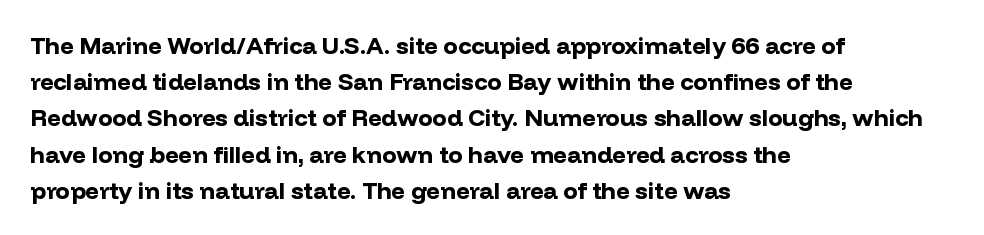
Q: Is the text bold? A: Yes.
Q: Is the text italic (slanted)? A: No, it is upright.
Q: Is the text underlined? A: No.
Q: How is the paragraph aligned? A: Left-aligned.
Q: Is the spacing between letters normal or unusually wide? A: Normal.
Q: Is the spacing between lines tight, normal or loose? A: Normal.
